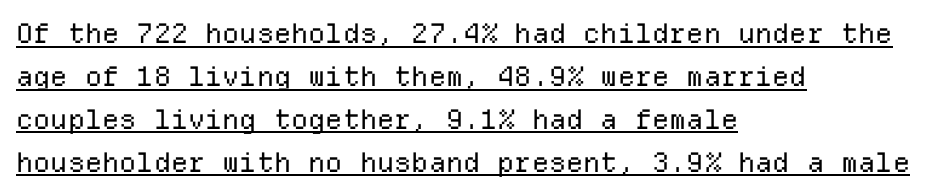
{"italic": "no", "bold": "no", "underline": "yes", "align": "left", "line_spacing": "normal", "line_spacing_ratio": 1.59, "letter_spacing": "normal", "letter_spacing_em": 0.0, "glyph_px": 27}
